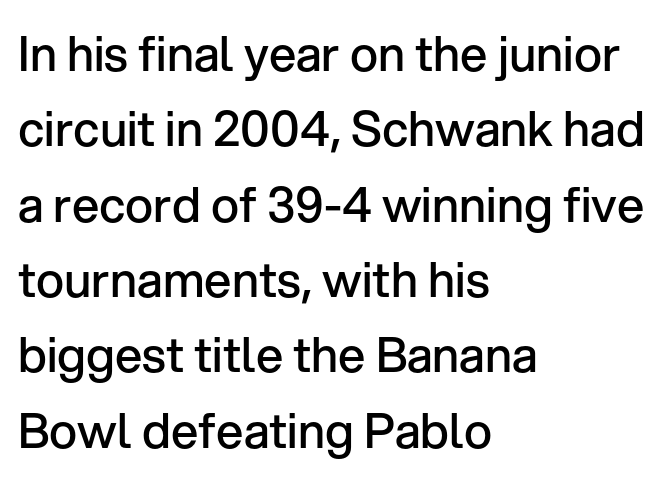
The image shows 48 px semibold sans-serif type, upright; set left-aligned, normal line spacing (1.57x), normal letter spacing, not underlined; low stroke contrast and a medium x-height.
